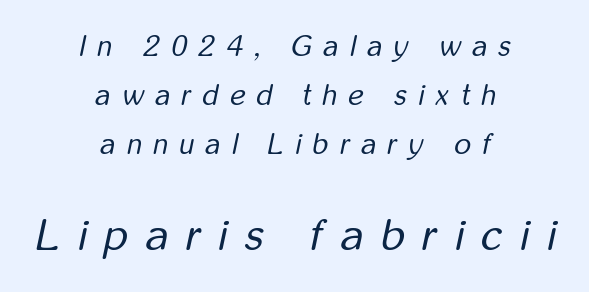
Descender tails drop into unmarked territory. The specimen reads as italic at a glance. Interline gaps are of average width in this sample. One-word summary of the alignment: center.
